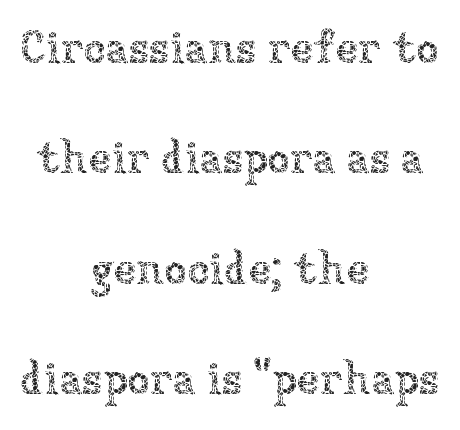
The image shows 46 px thin type, upright; set centered, loose line spacing (2.4x), normal letter spacing, not underlined; low stroke contrast and a medium x-height.
